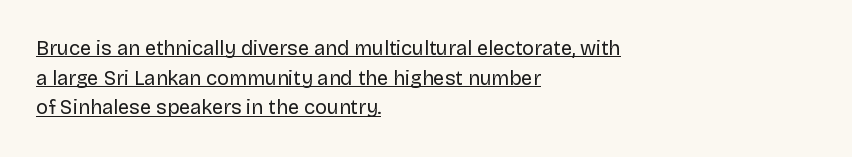
The image shows 20 px text type, upright; set left-aligned, normal line spacing (1.48x), normal letter spacing, underlined.
